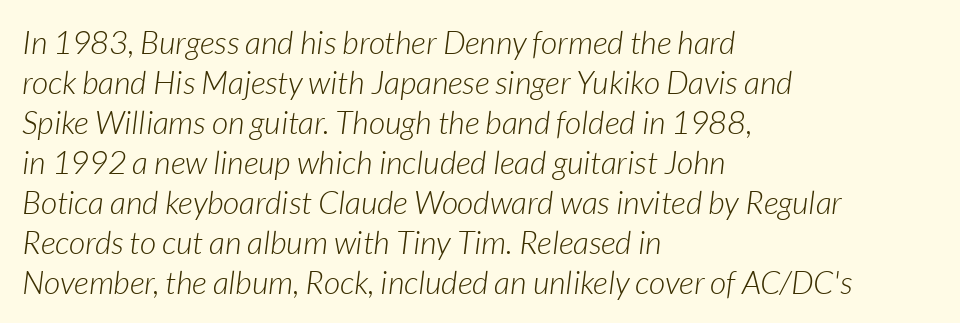
Line starts are locked; line ends wander. Stem width sits at or under what a default text font uses. Short note: letters normally spaced. When letters slant like this, we call the style italic. Quick note: interline space is typical.
